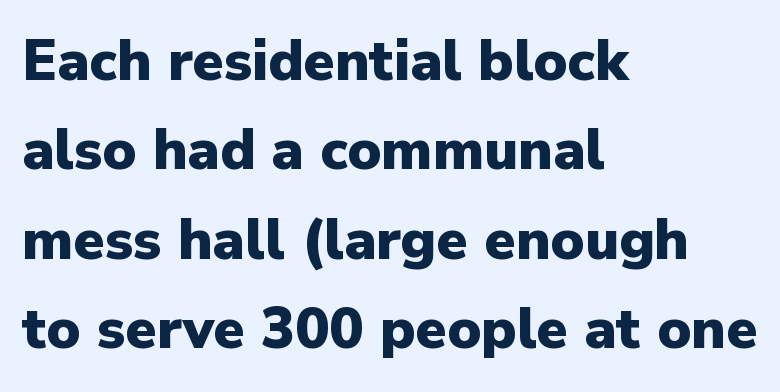
Q: Is the text bold? A: Yes.
Q: Is the text italic (slanted)? A: No, it is upright.
Q: Is the typeface a serif or a sans-serif typeface? A: Sans-serif.
Q: Is the text underlined? A: No.
Q: How is the paragraph aligned? A: Left-aligned.
Q: Is the spacing between letters normal or unusually wide? A: Normal.
Q: Is the spacing between lines tight, normal or loose? A: Normal.
Q: Width (condensed, normal, or wide)? A: Normal.
Q: Stroke contrast? A: Low.
Q: x-height? A: Medium.
Q: Monospaced? A: No.
